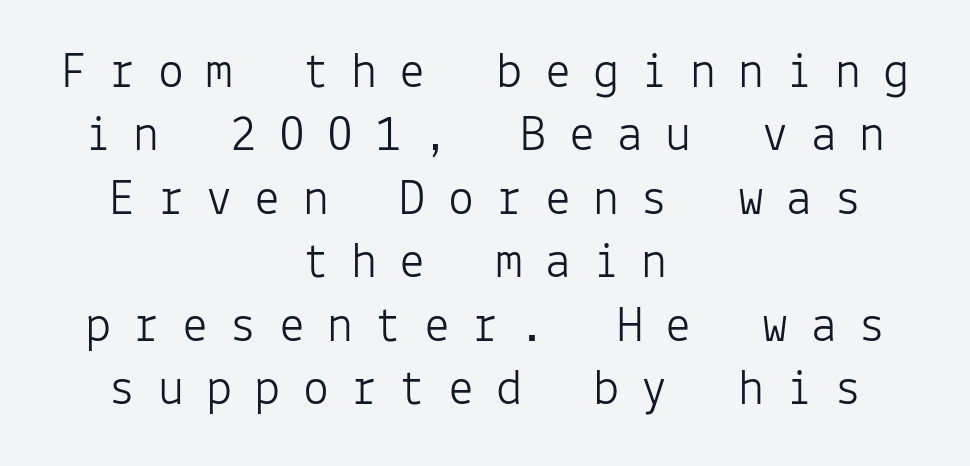
Q: Is the text bold? A: No.
Q: Is the text italic (slanted)? A: No, it is upright.
Q: Is the typeface a serif or a sans-serif typeface? A: Sans-serif.
Q: Is the text underlined? A: No.
Q: How is the paragraph aligned? A: Centered.
Q: Is the spacing between letters normal or unusually wide? A: Unusually wide.
Q: Width (condensed, normal, or wide)? A: Normal.
Q: Stroke contrast? A: Low.
Q: x-height? A: Medium.
Q: Monospaced? A: Yes.
